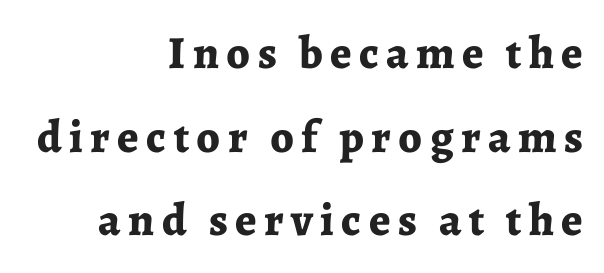
Posture: straight, roman, zero tilt. The text was rendered using a seriffed face with decorative stroke endings. The gap between lines stays unmarked. Where is the straight margin? On the right.
